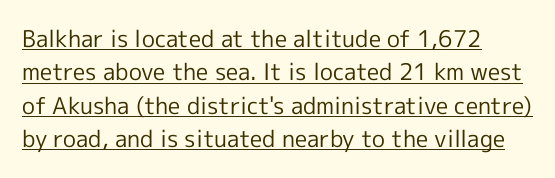
The image shows 23 px text type, upright; set left-aligned, normal line spacing (1.45x), normal letter spacing, underlined.
